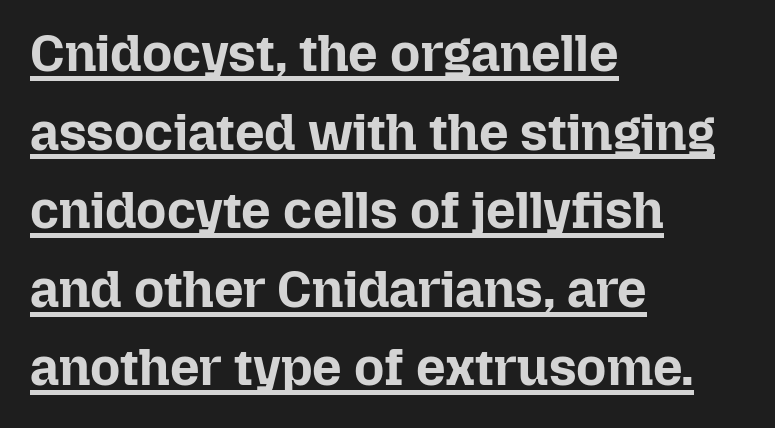
{"italic": "no", "bold": "yes", "weight": "bold", "width": "normal", "stroke_contrast": "low", "x_height": "medium", "monospaced": "no", "underline": "yes", "align": "left", "line_spacing": "normal", "line_spacing_ratio": 1.51, "letter_spacing": "normal", "letter_spacing_em": 0.0, "glyph_px": 52}
